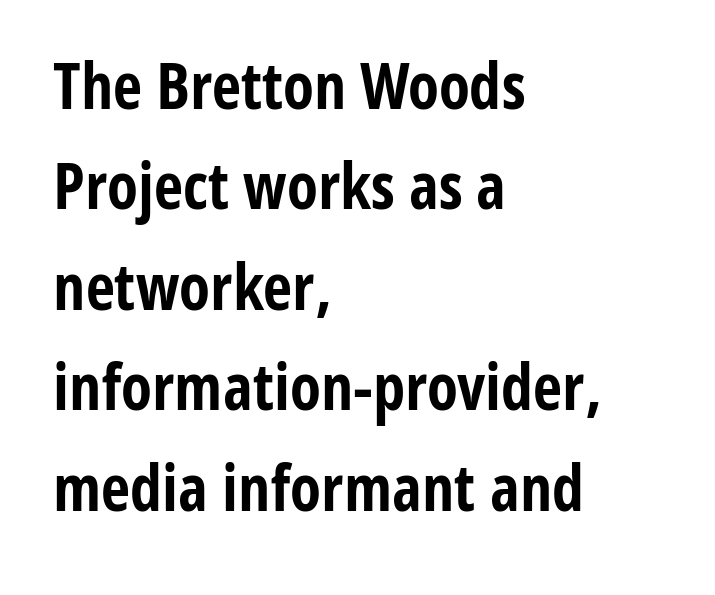
Q: Is the text bold? A: Yes.
Q: Is the text italic (slanted)? A: No, it is upright.
Q: Is the typeface a serif or a sans-serif typeface? A: Sans-serif.
Q: Is the text underlined? A: No.
Q: How is the paragraph aligned? A: Left-aligned.
Q: Is the spacing between letters normal or unusually wide? A: Normal.
Q: Is the spacing between lines tight, normal or loose? A: Normal.
Q: Width (condensed, normal, or wide)? A: Condensed.
Q: Stroke contrast? A: Low.
Q: x-height? A: Medium.
Q: Monospaced? A: No.
